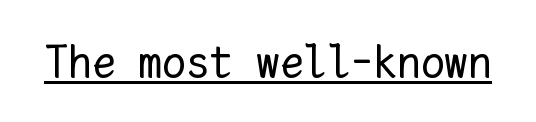
The image shows 47 px regular-weight type, upright, monospaced; set normal letter spacing, underlined; low stroke contrast and a medium x-height.
